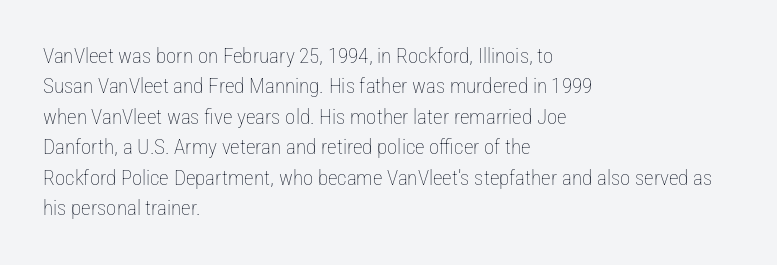
Q: Is the text bold? A: No.
Q: Is the text italic (slanted)? A: No, it is upright.
Q: Is the text underlined? A: No.
Q: How is the paragraph aligned? A: Left-aligned.
Q: Is the spacing between letters normal or unusually wide? A: Normal.
Q: Is the spacing between lines tight, normal or loose? A: Normal.
